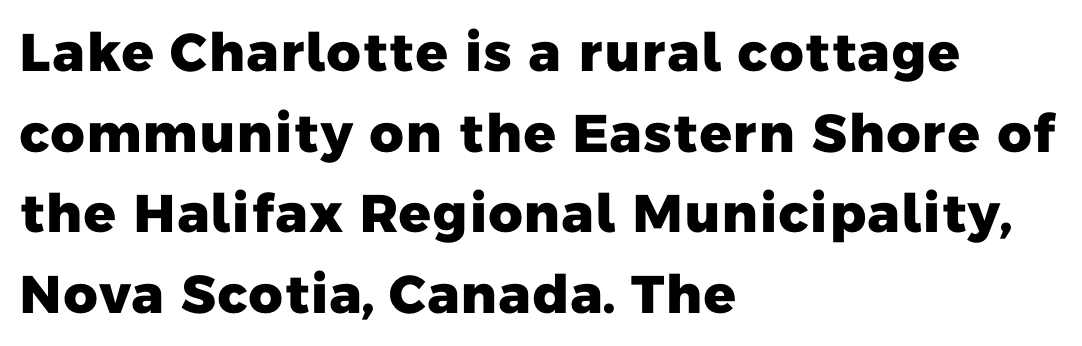
Q: Is the text bold? A: Yes.
Q: Is the typeface a serif or a sans-serif typeface? A: Sans-serif.
Q: Is the text underlined? A: No.
Q: How is the paragraph aligned? A: Left-aligned.
Q: Is the spacing between letters normal or unusually wide? A: Normal.
Q: Is the spacing between lines tight, normal or loose? A: Normal.
Q: Width (condensed, normal, or wide)? A: Normal.
Q: Stroke contrast? A: Low.
Q: x-height? A: Medium.
Q: Monospaced? A: No.
